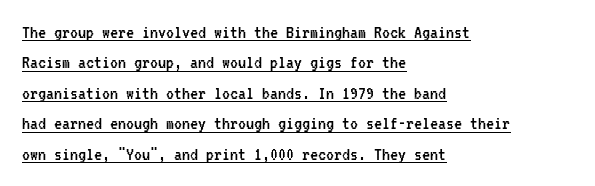
The horizontal fit of the characters is conventional and even. The leading is moderate, giving the passage an even texture. These glyphs show unthickened strokes, regular width or finer. Compared with a centered layout, this one pins lines to the left instead. A typesetter would mark this as roman, not italic. Is there an underline? Yes — a line sits under the letters.
